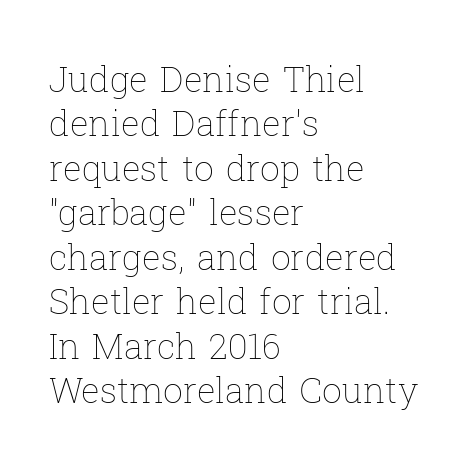
The image shows 35 px thin type, upright; set left-aligned, normal line spacing (1.27x), normal letter spacing, not underlined; low stroke contrast and a medium x-height.
